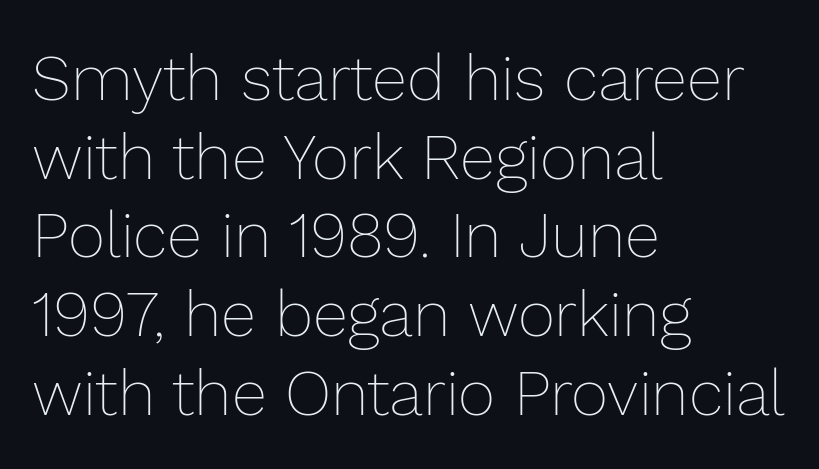
{"italic": "no", "bold": "no", "weight": "thin", "width": "normal", "stroke_contrast": "low", "x_height": "medium", "monospaced": "no", "underline": "no", "align": "left", "line_spacing_ratio": 1.23, "letter_spacing": "normal", "letter_spacing_em": 0.0, "glyph_px": 64}
